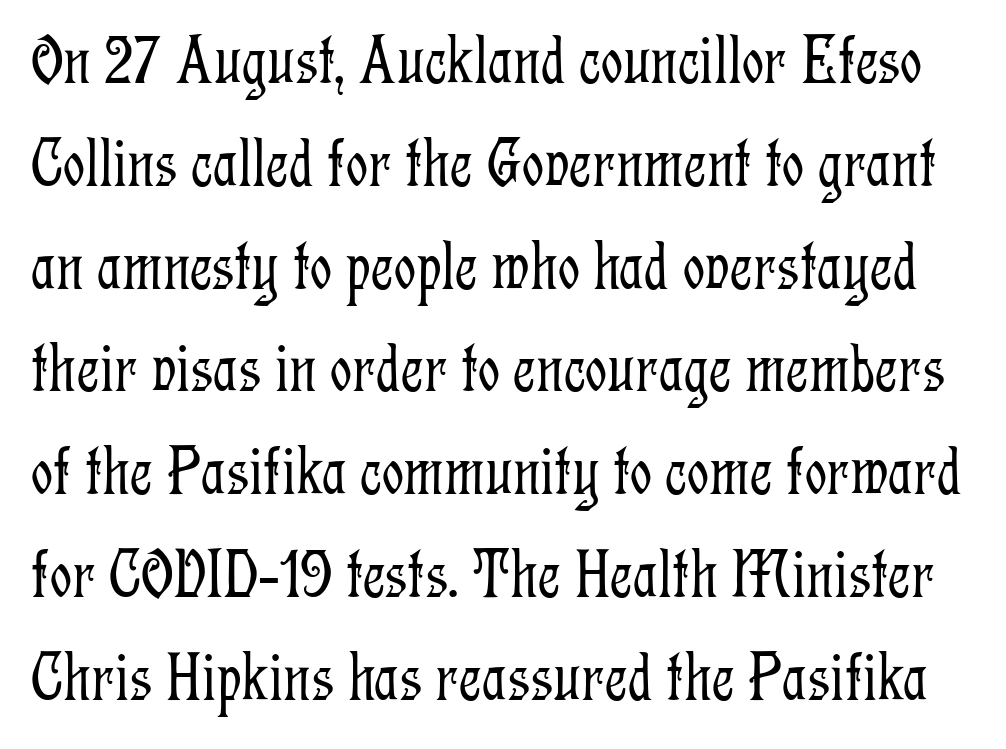
{"serif": "yes", "italic": "no", "bold": "no", "weight": "light", "width": "condensed", "stroke_contrast": "low", "x_height": "medium", "monospaced": "no", "underline": "no", "line_spacing": "normal", "line_spacing_ratio": 1.49, "letter_spacing": "normal", "letter_spacing_em": 0.0, "glyph_px": 69}
